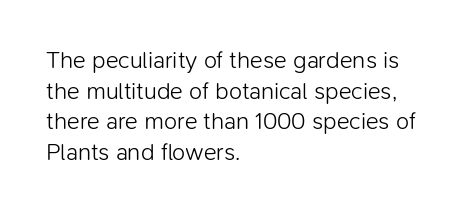
{"italic": "no", "bold": "no", "underline": "no", "align": "left", "line_spacing": "normal", "line_spacing_ratio": 1.28, "letter_spacing": "normal", "letter_spacing_em": 0.0, "glyph_px": 24}
